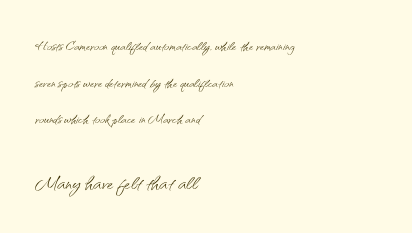
These two chunks differ in scale, with the bottom chunk taking the larger measure. This rendering uses left alignment, leaving the right contour irregular. Does the leading feel generous? Absolutely, it's lavish. Is this a heavy cut? Hardly; it is regular or lighter. Caption: standard tracking, unaltered.
